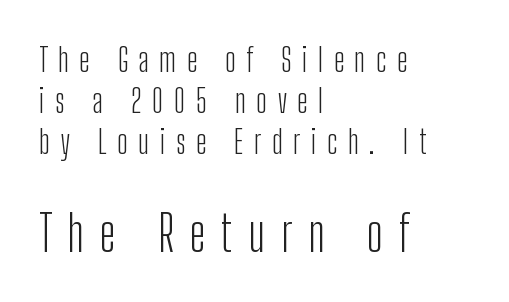
{"serif": "no", "italic": "no", "bold": "no", "weight": "light", "width": "condensed", "stroke_contrast": "low", "x_height": "medium", "monospaced": "no", "underline": "no", "align": "left", "line_spacing_ratio": 1.24, "letter_spacing": "wide", "letter_spacing_em": 0.32, "larger_block": "second", "size_ratio": 1.52, "glyph_px": 50}
